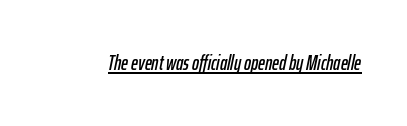
Q: Is the text italic (slanted)? A: Yes, it leans right by about 12 degrees.
Q: Is the text underlined? A: Yes.
Q: Is the spacing between letters normal or unusually wide? A: Normal.
